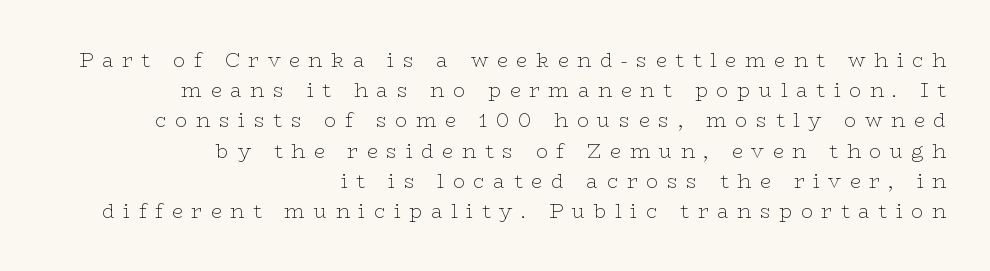
Q: Is the text bold? A: No.
Q: Is the text italic (slanted)? A: No, it is upright.
Q: Is the text underlined? A: No.
Q: How is the paragraph aligned? A: Right-aligned.
Q: Is the spacing between letters normal or unusually wide? A: Unusually wide.
Q: Is the spacing between lines tight, normal or loose? A: Normal.
